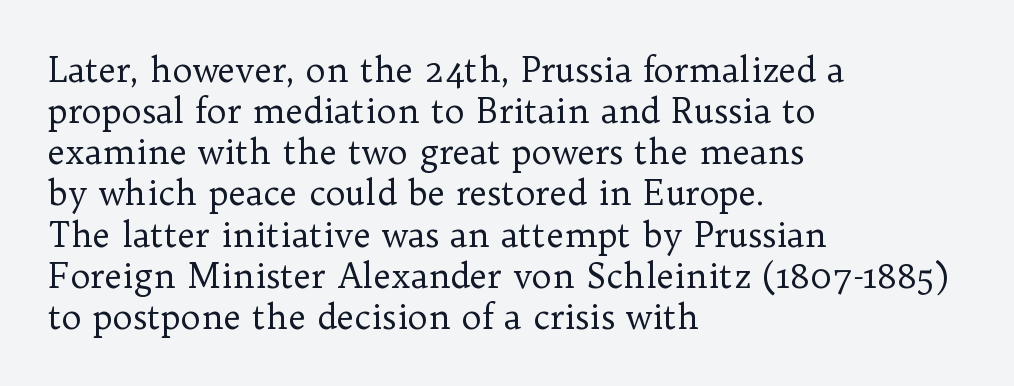
{"serif": "yes", "italic": "no", "bold": "no", "weight": "regular", "width": "normal", "stroke_contrast": "low", "x_height": "medium", "monospaced": "no", "underline": "no", "align": "left", "line_spacing_ratio": 1.21, "letter_spacing": "normal", "letter_spacing_em": 0.0, "glyph_px": 34}
